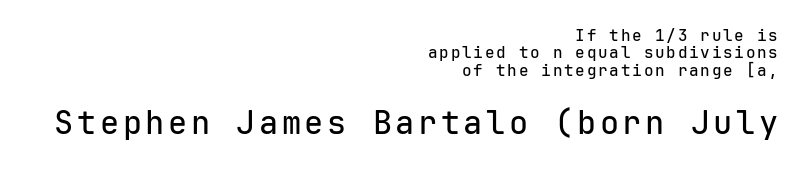
Q: Is the text italic (slanted)? A: No, it is upright.
Q: Is the typeface a serif or a sans-serif typeface? A: Sans-serif.
Q: Is the text underlined? A: No.
Q: How is the paragraph aligned? A: Right-aligned.
Q: Is the spacing between lines tight, normal or loose? A: Tight.
Q: Which block of text is set in a larger size, the first (top) or the second (bottom)? A: The second (bottom) one.
Q: Width (condensed, normal, or wide)? A: Normal.
Q: Stroke contrast? A: Low.
Q: x-height? A: Medium.
Q: Monospaced? A: Yes.
